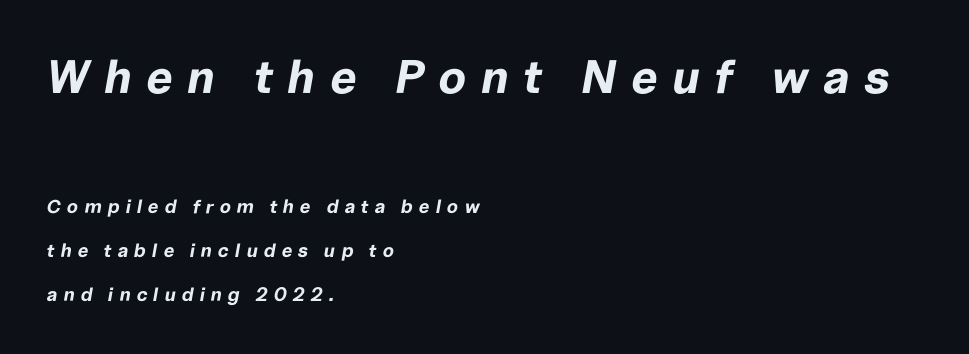
Q: Is the text bold? A: Yes.
Q: Is the text italic (slanted)? A: Yes, it leans right by about 10 degrees.
Q: Is the text underlined? A: No.
Q: How is the paragraph aligned? A: Left-aligned.
Q: Is the spacing between letters normal or unusually wide? A: Unusually wide.
Q: Is the spacing between lines tight, normal or loose? A: Loose.
Q: Which block of text is set in a larger size, the first (top) or the second (bottom)? A: The first (top) one.
Q: Width (condensed, normal, or wide)? A: Normal.
Q: Stroke contrast? A: Low.
Q: x-height? A: Medium.
Q: Monospaced? A: No.
